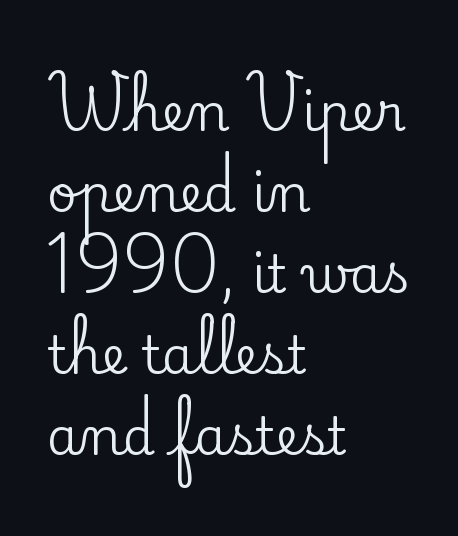
The gap between lines stays unmarked. The type is set solid horizontally, with unmodified tracking. A serif font was chosen for this passage. Line spacing here is normal. The font's upright variant was chosen for this text. Does the copy run flush right? No — it runs flush left.
